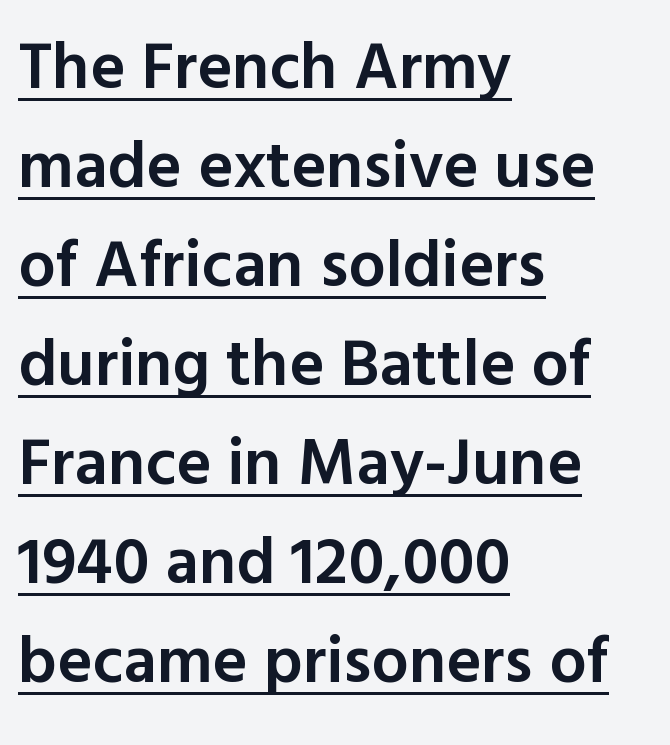
The image shows 66 px semibold sans-serif type, upright; set left-aligned, normal line spacing (1.5x), normal letter spacing, underlined; a medium x-height.
